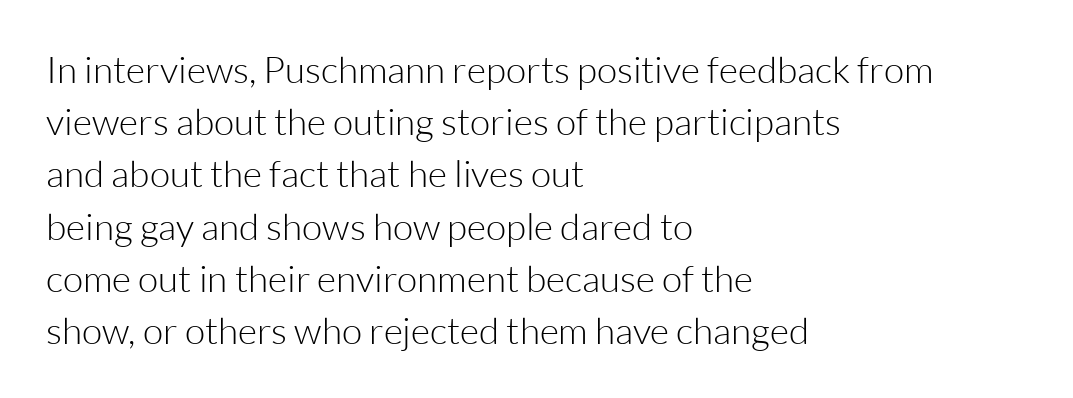
Q: Is the text bold? A: No.
Q: Is the text italic (slanted)? A: No, it is upright.
Q: Is the typeface a serif or a sans-serif typeface? A: Sans-serif.
Q: Is the text underlined? A: No.
Q: How is the paragraph aligned? A: Left-aligned.
Q: Is the spacing between letters normal or unusually wide? A: Normal.
Q: Is the spacing between lines tight, normal or loose? A: Normal.
Q: Width (condensed, normal, or wide)? A: Normal.
Q: Stroke contrast? A: Low.
Q: x-height? A: Medium.
Q: Monospaced? A: No.
